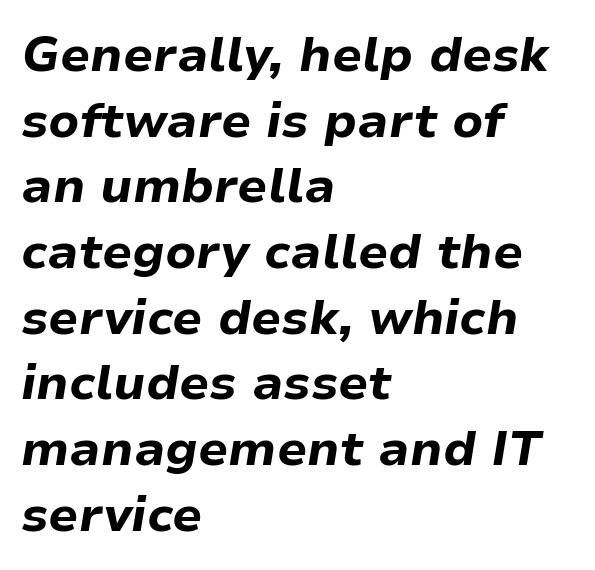
Q: Is the text bold? A: Yes.
Q: Is the text italic (slanted)? A: Yes, it leans right by about 9 degrees.
Q: Is the text underlined? A: No.
Q: How is the paragraph aligned? A: Left-aligned.
Q: Is the spacing between letters normal or unusually wide? A: Normal.
Q: Is the spacing between lines tight, normal or loose? A: Normal.
Q: Width (condensed, normal, or wide)? A: Normal.
Q: Stroke contrast? A: Low.
Q: x-height? A: Medium.
Q: Monospaced? A: No.
